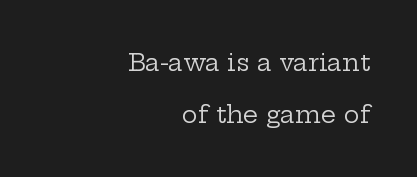
The horizontal fit of the characters is conventional and even. Rule under the text: the space is simply empty. Which margin do the lines hug? The right one — the left edge is uneven. Quick note: not italic, upright. The font sits on the lighter half of the weight spectrum, regular included.
